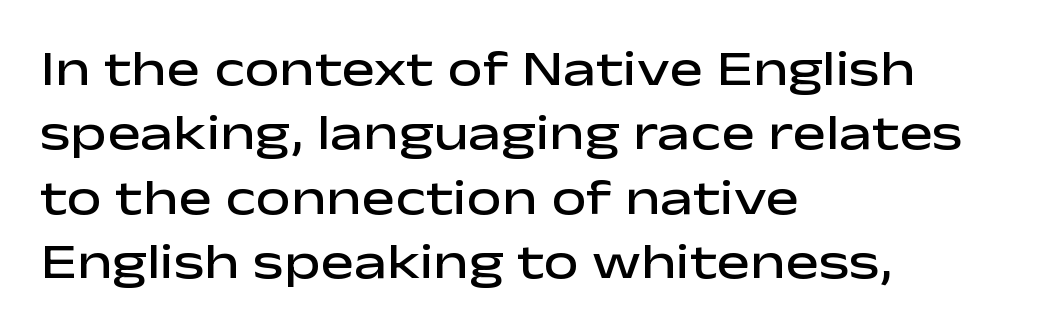
Q: Is the text bold? A: Semi-bold.
Q: Is the text italic (slanted)? A: No, it is upright.
Q: Is the typeface a serif or a sans-serif typeface? A: Sans-serif.
Q: Is the text underlined? A: No.
Q: How is the paragraph aligned? A: Left-aligned.
Q: Is the spacing between letters normal or unusually wide? A: Normal.
Q: Is the spacing between lines tight, normal or loose? A: Normal.
Q: Width (condensed, normal, or wide)? A: Wide.
Q: Stroke contrast? A: Low.
Q: x-height? A: Medium.
Q: Monospaced? A: No.
